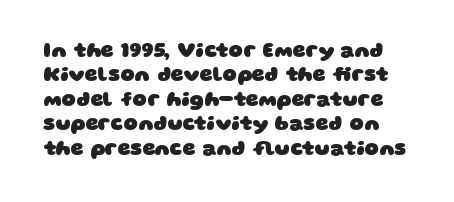
{"bold": "yes", "underline": "no", "line_spacing_ratio": 1.22, "letter_spacing": "normal", "letter_spacing_em": 0.0, "glyph_px": 20}
